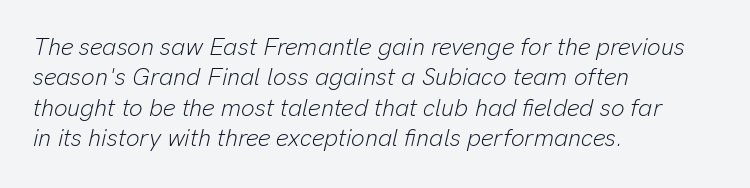
Leftover space on each line is placed entirely after the last word. Honestly, the letter spacing is just normal — you wouldn't notice it. Characters are canted at an angle relative to the baseline's perpendicular. Lines of text with bare space underneath.
